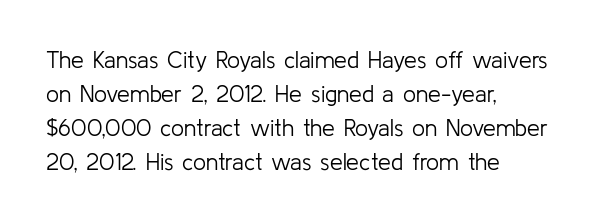
{"italic": "no", "bold": "no", "underline": "no", "align": "left", "line_spacing": "normal", "line_spacing_ratio": 1.48, "letter_spacing": "normal", "letter_spacing_em": 0.0, "glyph_px": 23}
